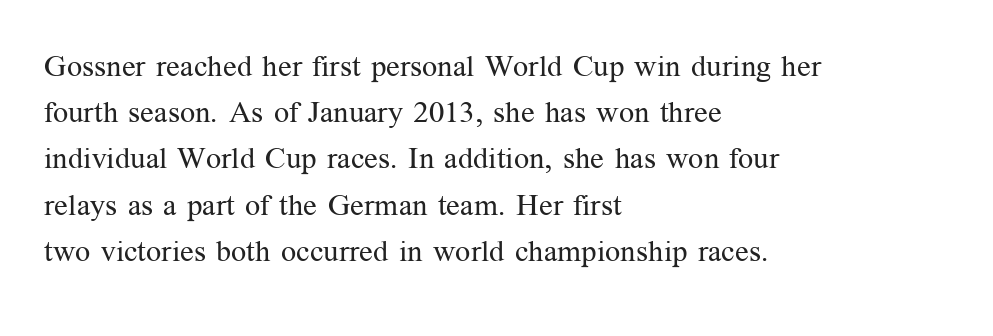
On a weight scale, this lands at 450 or below. Has an underline been added? It has not. Typographically, this falls in the serif category. The paragraph shown leans on its left margin. The typography opts for an upright posture over an oblique one. These lines are rendered in a variable-pitch font.
